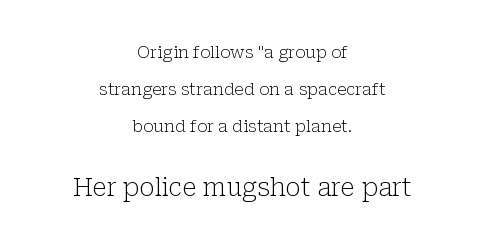
Posture: upright roman. Caption: face not bold, strokes unweighted. Students, note that the glyphs here touch the page at normal intervals. The whitespace from short lines is split evenly between both sides. The leading is generous, giving the passage an open texture. Bigger letters appear in the bottom chunk; the top chunk is reduced.
